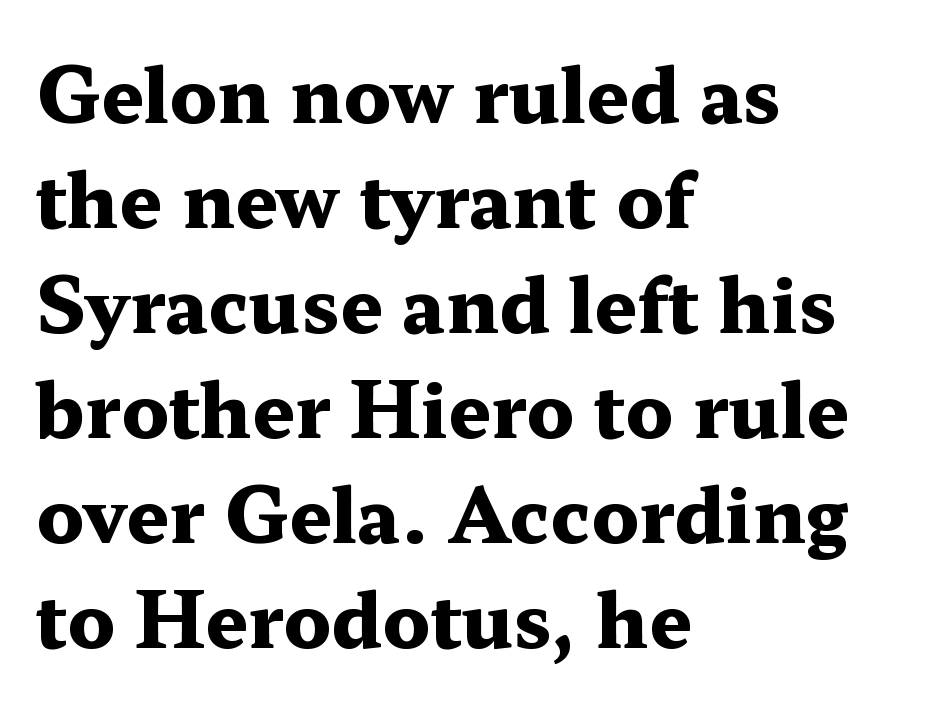
{"serif": "yes", "italic": "no", "bold": "yes", "weight": "heavy", "width": "wide", "stroke_contrast": "medium", "x_height": "medium", "monospaced": "no", "underline": "no", "align": "left", "line_spacing": "normal", "line_spacing_ratio": 1.4, "letter_spacing": "normal", "letter_spacing_em": 0.0, "glyph_px": 75}
